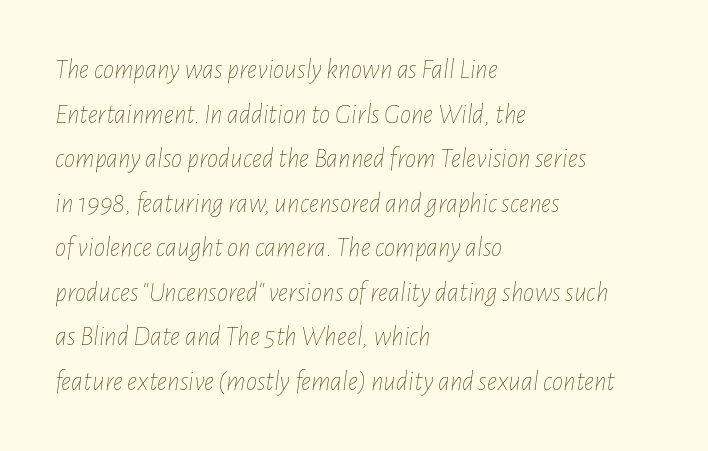
Q: Is the text bold? A: No.
Q: Is the text italic (slanted)? A: Yes, it leans right by about 7 degrees.
Q: Is the text underlined? A: No.
Q: How is the paragraph aligned? A: Left-aligned.
Q: Is the spacing between letters normal or unusually wide? A: Normal.
Q: Is the spacing between lines tight, normal or loose? A: Normal.
Q: Width (condensed, normal, or wide)? A: Condensed.
Q: Stroke contrast? A: Low.
Q: x-height? A: Medium.
Q: Monospaced? A: No.
